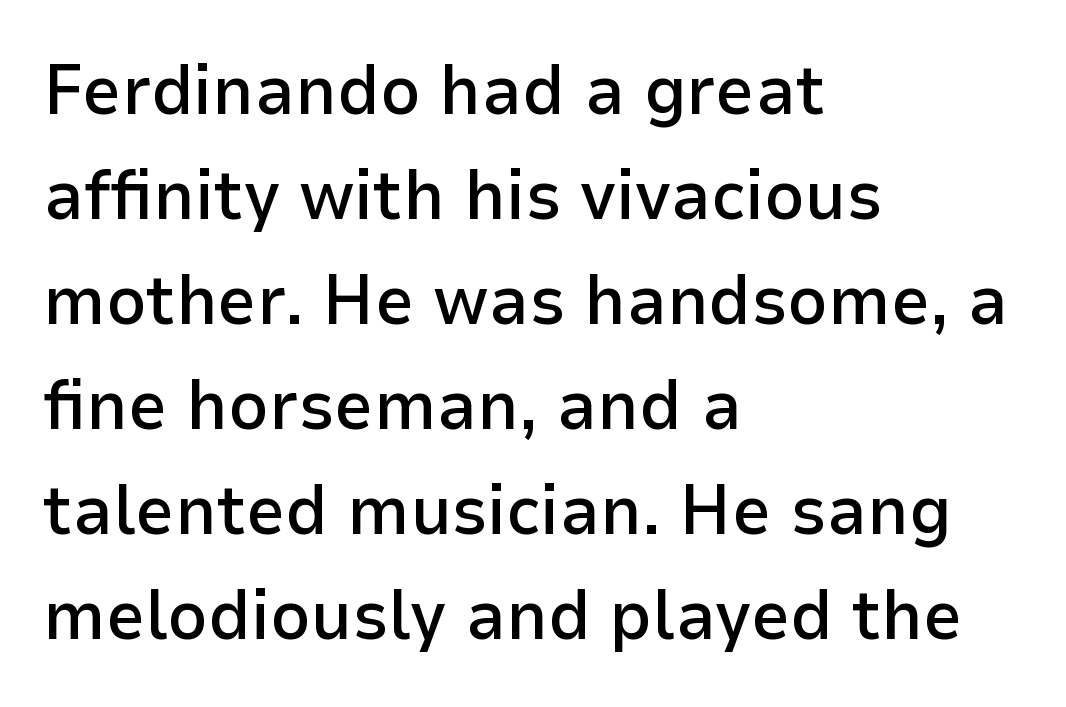
The rendering anchors every line to the left-hand side. Vertical strokes here are truly vertical. Nobody touched the tracking dial on this one. Does the type have serifs? No, each stem ends abruptly.
